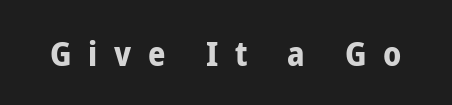
{"serif": "no", "italic": "no", "bold": "yes", "weight": "bold", "width": "condensed", "stroke_contrast": "low", "x_height": "medium", "monospaced": "no", "underline": "no", "letter_spacing": "wide", "letter_spacing_em": 0.49, "glyph_px": 34}
